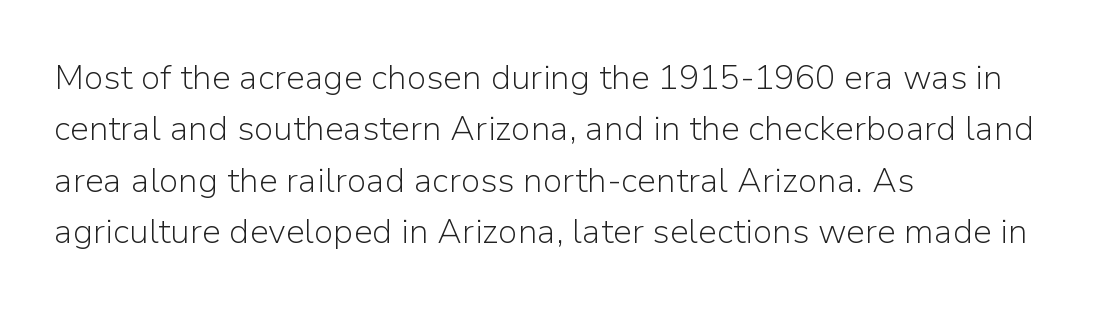
Q: Is the text bold? A: No.
Q: Is the text italic (slanted)? A: No, it is upright.
Q: Is the typeface a serif or a sans-serif typeface? A: Sans-serif.
Q: Is the text underlined? A: No.
Q: How is the paragraph aligned? A: Left-aligned.
Q: Is the spacing between letters normal or unusually wide? A: Normal.
Q: Is the spacing between lines tight, normal or loose? A: Normal.
Q: Width (condensed, normal, or wide)? A: Normal.
Q: Stroke contrast? A: Low.
Q: x-height? A: Medium.
Q: Monospaced? A: No.
